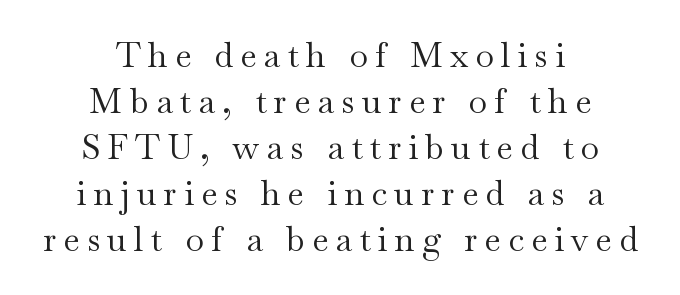
The image shows 34 px regular-weight, wide serif type, upright; set centered, normal line spacing (1.35x), unusually wide letter spacing (+0.21 em), not underlined; medium stroke contrast and a small x-height.
